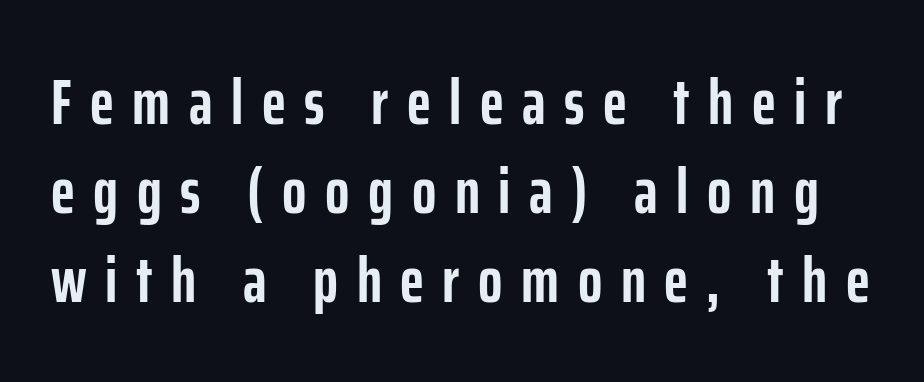
The image shows 64 px semibold, condensed sans-serif type, upright; set normal line spacing (1.39x), unusually wide letter spacing (+0.29 em), not underlined; low stroke contrast and a medium x-height.
